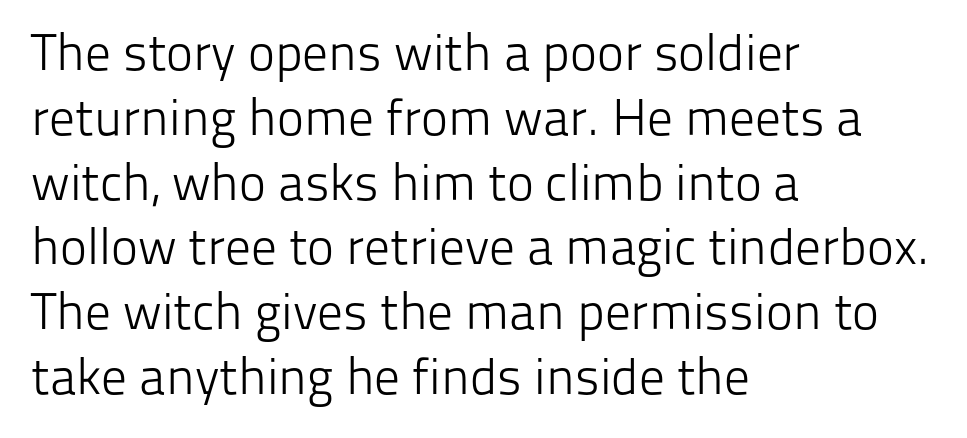
Q: Is the text bold? A: No.
Q: Is the text italic (slanted)? A: No, it is upright.
Q: Is the typeface a serif or a sans-serif typeface? A: Sans-serif.
Q: Is the text underlined? A: No.
Q: How is the paragraph aligned? A: Left-aligned.
Q: Is the spacing between letters normal or unusually wide? A: Normal.
Q: Is the spacing between lines tight, normal or loose? A: Normal.
Q: Width (condensed, normal, or wide)? A: Normal.
Q: Stroke contrast? A: Low.
Q: x-height? A: Medium.
Q: Monospaced? A: No.
